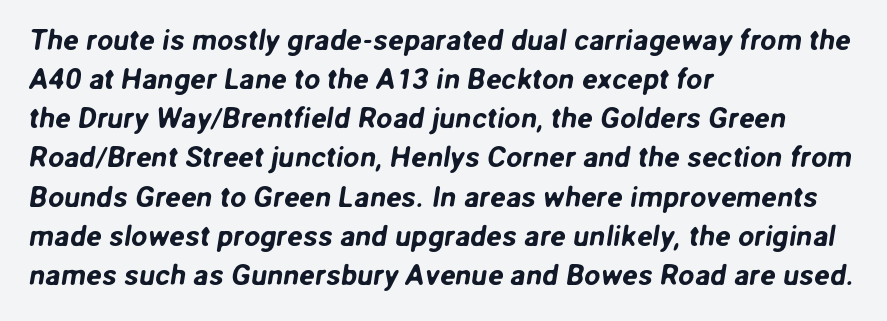
{"serif": "no", "width": "normal", "stroke_contrast": "low", "x_height": "medium", "monospaced": "no", "underline": "no", "align": "left", "line_spacing": "normal", "line_spacing_ratio": 1.35, "letter_spacing": "normal", "letter_spacing_em": 0.0, "glyph_px": 29}
